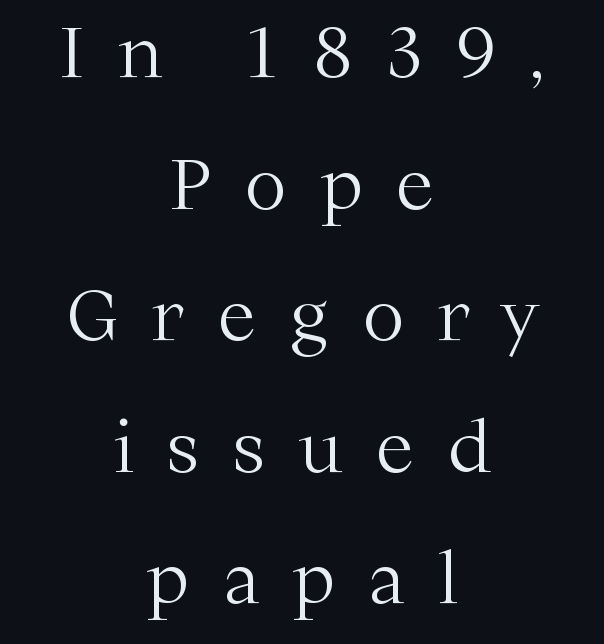
Look at the tracking — it's clearly loosened, letters drifting apart. Has an underline been added? It has not. This sample is center-justified, so both line endings float freely. Heft: none added — not bold. The rendering uses natural spacing where letterforms have individual widths. The font's upright variant was chosen for this text.
